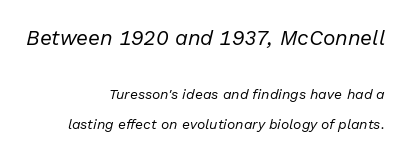
{"italic": "yes", "lean": "right", "slant_degrees": 13, "bold": "no", "underline": "no", "align": "right", "line_spacing": "loose", "line_spacing_ratio": 2.16, "letter_spacing": "normal", "letter_spacing_em": 0.0, "larger_block": "first", "size_ratio": 1.5, "glyph_px": 21}
